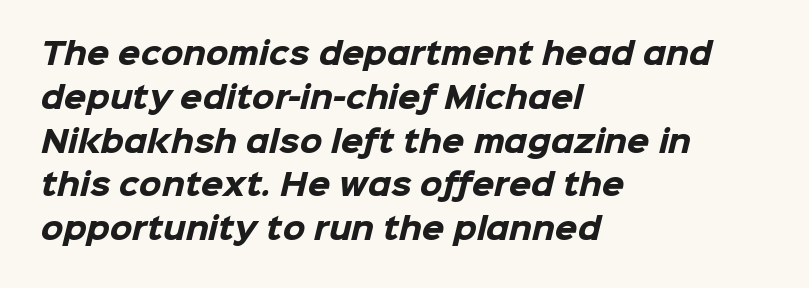
The image shows 29 px heavy sans-serif type; set left-aligned, normal line spacing (1.51x), normal letter spacing, not underlined; low stroke contrast and a medium x-height.
